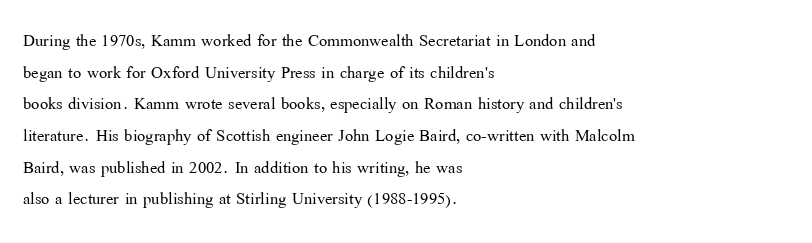
{"italic": "no", "bold": "no", "underline": "no", "align": "left", "line_spacing": "normal", "line_spacing_ratio": 1.44, "letter_spacing": "normal", "letter_spacing_em": 0.0, "glyph_px": 22}
